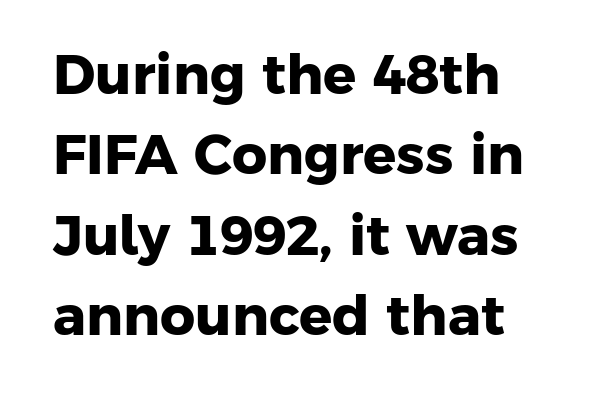
{"serif": "no", "bold": "yes", "weight": "heavy", "width": "normal", "stroke_contrast": "low", "x_height": "medium", "monospaced": "no", "underline": "no", "line_spacing": "normal", "line_spacing_ratio": 1.46, "letter_spacing": "normal", "letter_spacing_em": 0.0, "glyph_px": 55}
